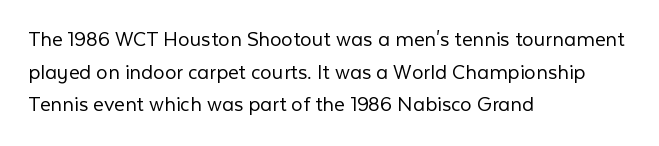
The image shows 23 px text type, upright; set left-aligned, normal line spacing (1.42x), normal letter spacing, not underlined.
